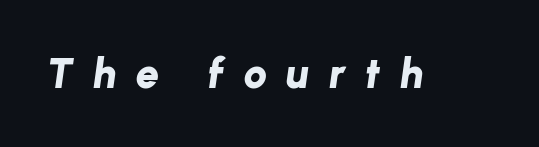
The image shows 42 px bold type, italic (leaning right); set unusually wide letter spacing (+0.46 em), not underlined; low stroke contrast and a medium x-height.
